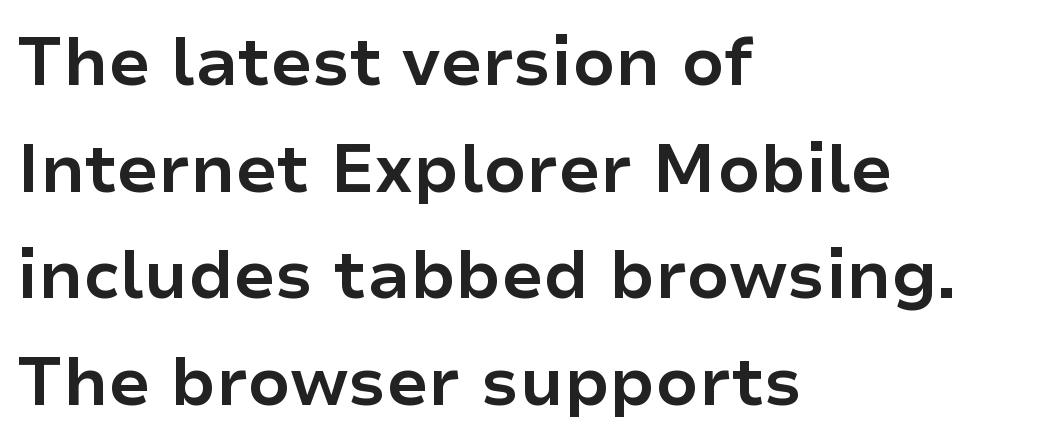
The image shows 67 px bold sans-serif type, upright; set left-aligned, normal line spacing (1.59x), normal letter spacing, not underlined; low stroke contrast and a medium x-height.
